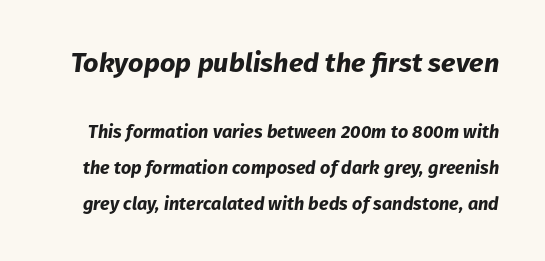
{"italic": "yes", "lean": "right", "slant_degrees": 8, "bold": "yes", "underline": "no", "line_spacing": "loose", "line_spacing_ratio": 1.99, "letter_spacing": "normal", "letter_spacing_em": 0.0, "larger_block": "first", "size_ratio": 1.5, "glyph_px": 27}
